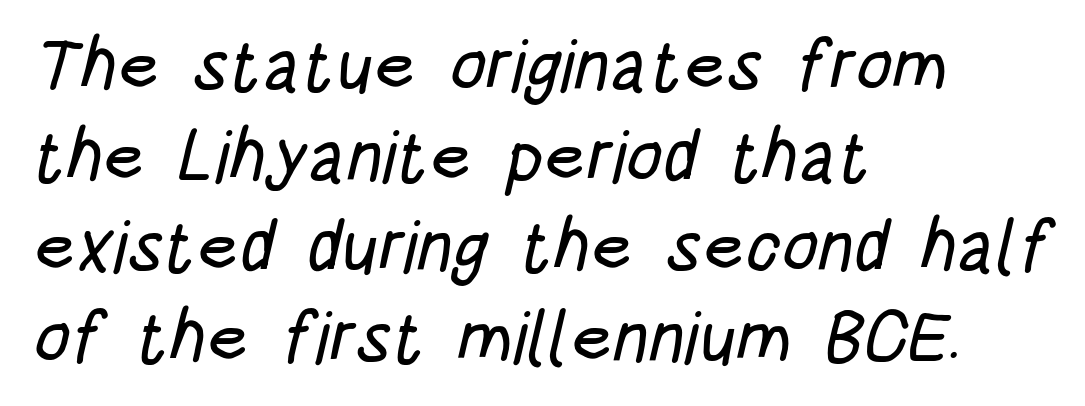
The image shows 72 px condensed sans-serif type; set left-aligned, normal line spacing (1.26x), normal letter spacing, not underlined; low stroke contrast and a large x-height.
